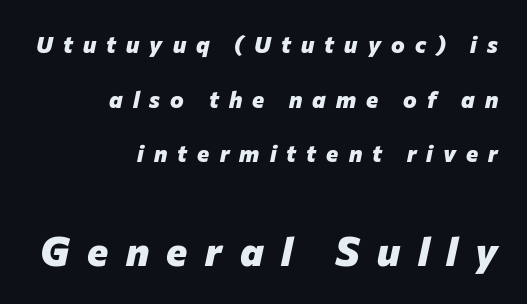
Spacing between characters has been opened up far beyond the box default. This rendering uses right alignment, leaving the left contour irregular. Summary of weight: heavy, a full bold. The block sitting lower on the canvas is the one with enlarged characters. Anything drawn beneath the words? Only blank space.
